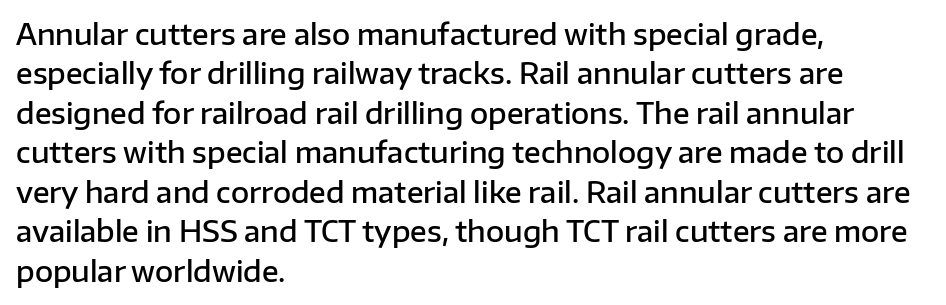
The image shows 28 px semibold sans-serif type, upright; set left-aligned, normal line spacing (1.41x), normal letter spacing, not underlined; low stroke contrast and a medium x-height.
